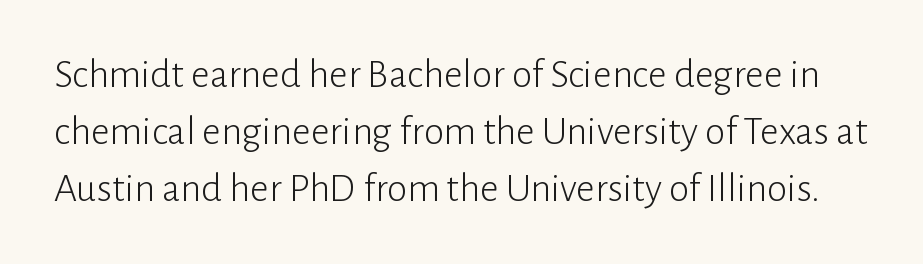
{"serif": "no", "italic": "no", "bold": "no", "weight": "light", "width": "normal", "stroke_contrast": "low", "x_height": "medium", "monospaced": "no", "underline": "no", "line_spacing": "normal", "line_spacing_ratio": 1.39, "letter_spacing": "normal", "letter_spacing_em": 0.0, "glyph_px": 41}
